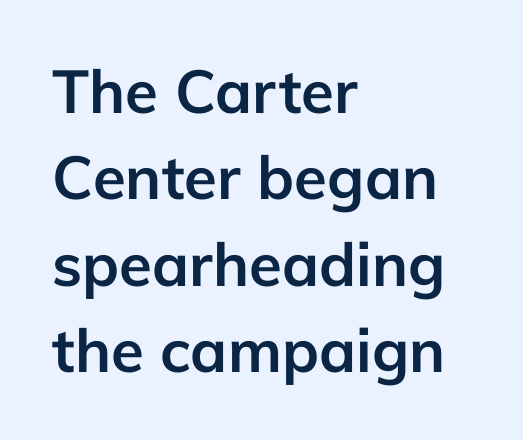
Q: Is the text bold? A: Yes.
Q: Is the text italic (slanted)? A: No, it is upright.
Q: Is the typeface a serif or a sans-serif typeface? A: Sans-serif.
Q: Is the text underlined? A: No.
Q: How is the paragraph aligned? A: Left-aligned.
Q: Is the spacing between letters normal or unusually wide? A: Normal.
Q: Is the spacing between lines tight, normal or loose? A: Normal.
Q: Width (condensed, normal, or wide)? A: Normal.
Q: Stroke contrast? A: Low.
Q: x-height? A: Medium.
Q: Monospaced? A: No.
